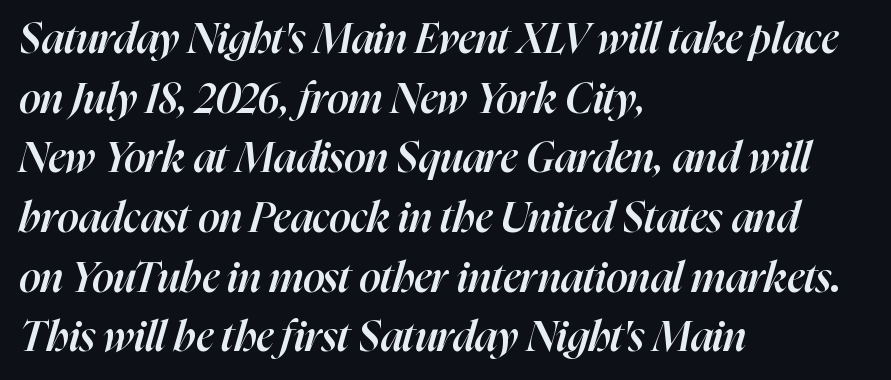
The image shows 42 px semibold type, italic (leaning right); set left-aligned, normal line spacing (1.42x), normal letter spacing, not underlined; high stroke contrast and a medium x-height.
